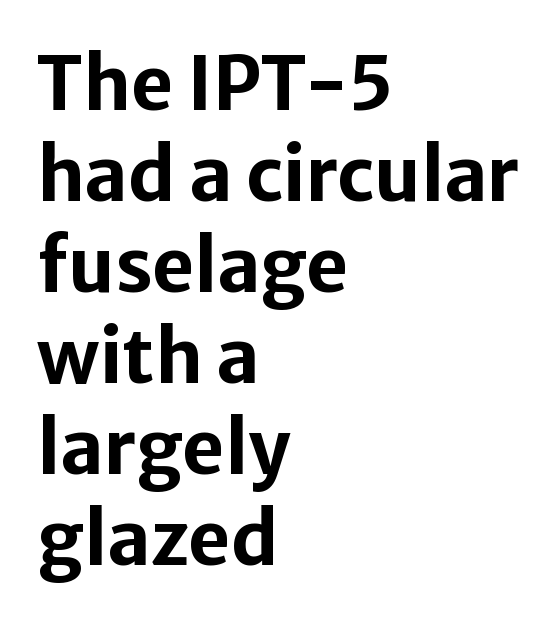
Q: Is the text bold? A: Yes.
Q: Is the text italic (slanted)? A: No, it is upright.
Q: Is the typeface a serif or a sans-serif typeface? A: Sans-serif.
Q: Is the text underlined? A: No.
Q: How is the paragraph aligned? A: Left-aligned.
Q: Is the spacing between letters normal or unusually wide? A: Normal.
Q: Width (condensed, normal, or wide)? A: Normal.
Q: Stroke contrast? A: Low.
Q: x-height? A: Medium.
Q: Monospaced? A: No.
